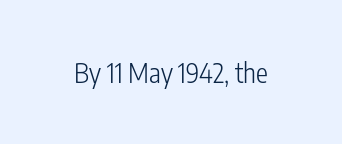
Q: Is the text bold? A: No.
Q: Is the text italic (slanted)? A: No, it is upright.
Q: Is the text underlined? A: No.
Q: Is the spacing between letters normal or unusually wide? A: Normal.
